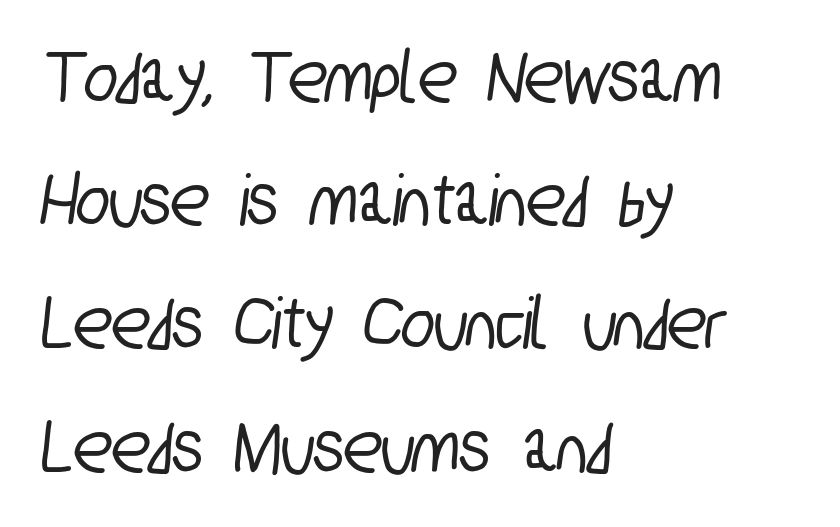
{"serif": "no", "width": "condensed", "stroke_contrast": "low", "x_height": "medium", "monospaced": "no", "underline": "no", "align": "left", "line_spacing": "normal", "line_spacing_ratio": 1.58, "letter_spacing": "normal", "letter_spacing_em": 0.0, "glyph_px": 78}
